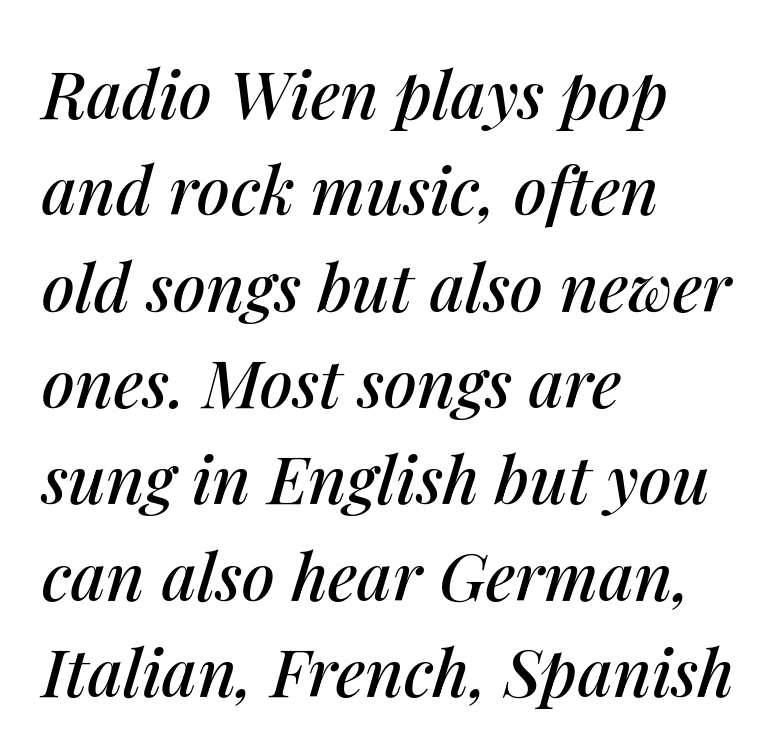
The image shows 66 px text type, italic (leaning right); set left-aligned, normal line spacing (1.46x), normal letter spacing, not underlined; medium stroke contrast and a medium x-height.
